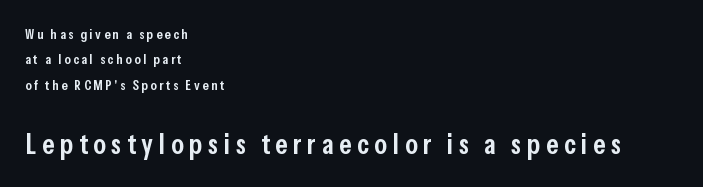
Q: Is the text bold? A: Semi-bold.
Q: Is the text italic (slanted)? A: No, it is upright.
Q: Is the typeface a serif or a sans-serif typeface? A: Sans-serif.
Q: Is the text underlined? A: No.
Q: How is the paragraph aligned? A: Left-aligned.
Q: Which block of text is set in a larger size, the first (top) or the second (bottom)? A: The second (bottom) one.
Q: Width (condensed, normal, or wide)? A: Condensed.
Q: Stroke contrast? A: Low.
Q: x-height? A: Medium.
Q: Monospaced? A: No.
